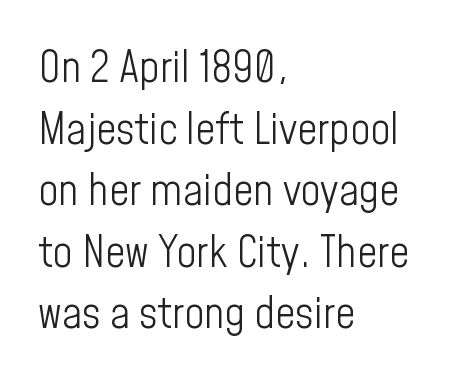
Q: Is the text bold? A: No.
Q: Is the text italic (slanted)? A: No, it is upright.
Q: Is the typeface a serif or a sans-serif typeface? A: Sans-serif.
Q: Is the text underlined? A: No.
Q: How is the paragraph aligned? A: Left-aligned.
Q: Is the spacing between letters normal or unusually wide? A: Normal.
Q: Is the spacing between lines tight, normal or loose? A: Normal.
Q: Width (condensed, normal, or wide)? A: Condensed.
Q: Stroke contrast? A: Low.
Q: x-height? A: Medium.
Q: Monospaced? A: No.
